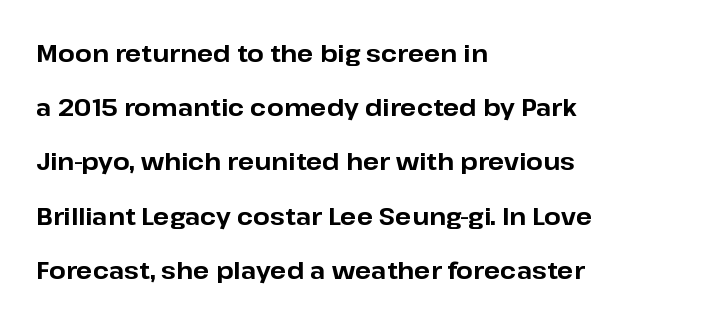
Chunky letters — that's bold for sure. If you drew a ruler down the left edge, every line would touch it. Italic: no, the glyphs are upright roman. The letterforms sit shoulder to shoulder at normal distance. Line spacing here is loose. The string is rendered with underlining switched off.
